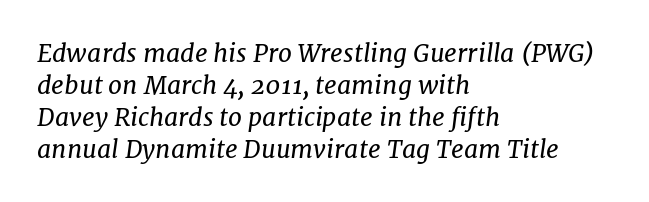
The image shows 25 px text type, italic (leaning right); set left-aligned, normal line spacing (1.28x), normal letter spacing, not underlined.
